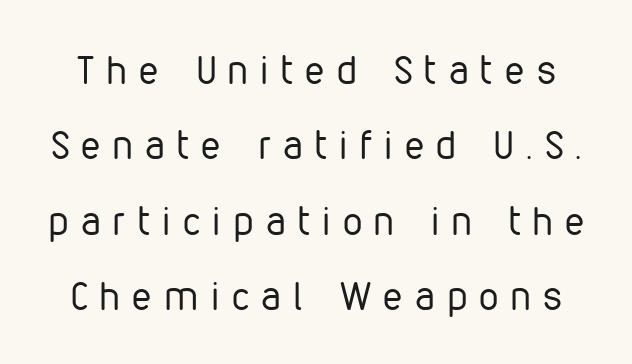
This rendering features lettering with no underline. Nope, not italic — everything's standing straight. Each stroke keeps to a modest, everyday thickness or less. Nothing sits at the stroke ends, so this counts as sans-serif. A typesetter would call this leading open, well beyond the default. Caption: expanded tracking, letters set apart.
